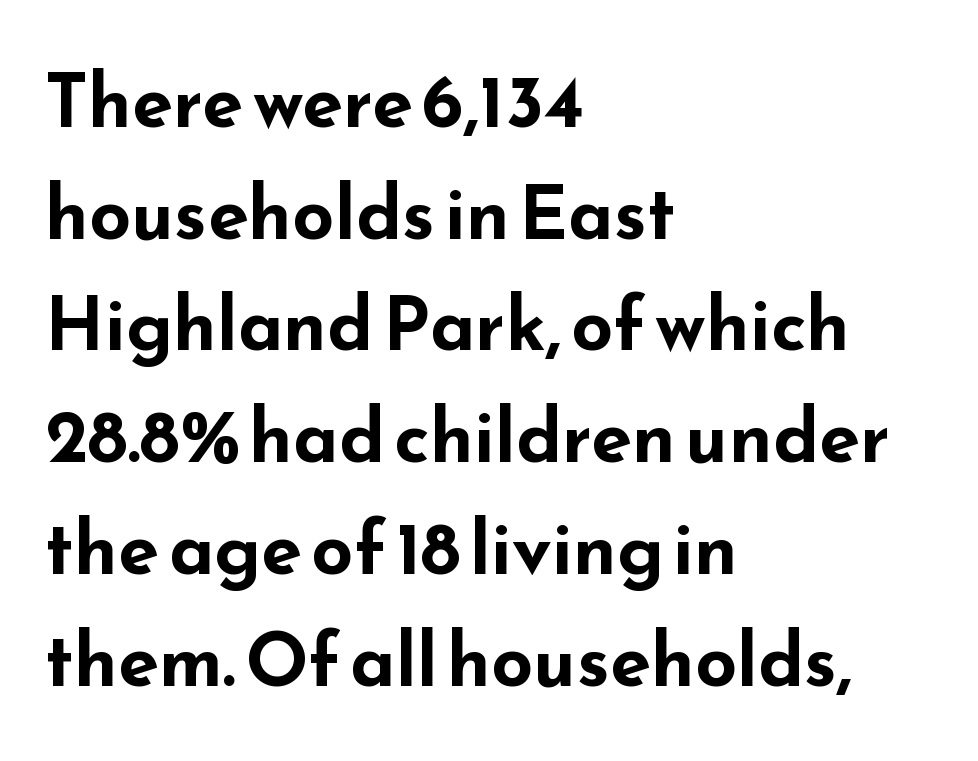
Decoration check: the copy has no underline. The compositor pushed each line to the left boundary. Emphasis by weight is at full strength: bold. No extra tracking has been applied to these lines.
